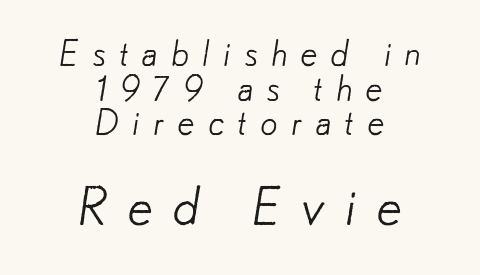
{"serif": "no", "bold": "no", "weight": "light", "width": "normal", "stroke_contrast": "low", "x_height": "small", "monospaced": "no", "underline": "no", "align": "center", "line_spacing": "tight", "line_spacing_ratio": 0.99, "letter_spacing": "wide", "letter_spacing_em": 0.36, "larger_block": "second", "size_ratio": 1.49, "glyph_px": 52}
